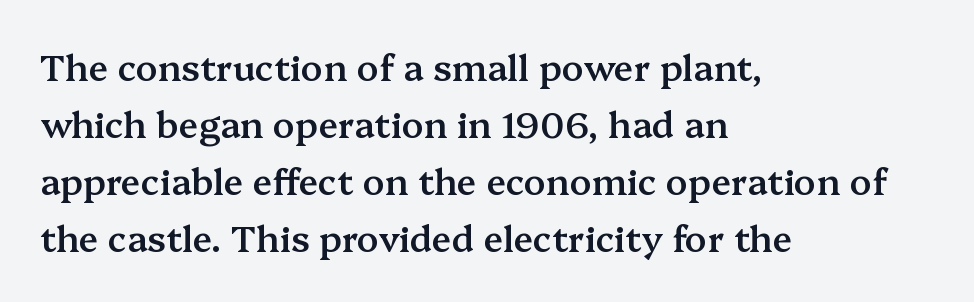
{"serif": "yes", "italic": "no", "bold": "semi", "weight": "semibold", "width": "normal", "stroke_contrast": "medium", "x_height": "medium", "monospaced": "no", "underline": "no", "align": "left", "line_spacing": "normal", "line_spacing_ratio": 1.58, "letter_spacing": "normal", "letter_spacing_em": 0.0, "glyph_px": 36}
